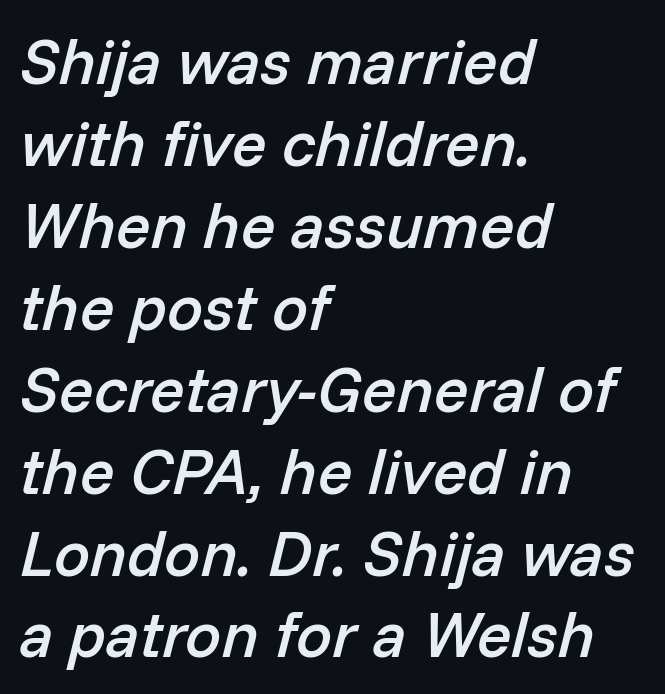
{"italic": "yes", "lean": "right", "slant_degrees": 14, "bold": "semi", "weight": "semibold", "width": "normal", "stroke_contrast": "low", "x_height": "medium", "monospaced": "no", "underline": "no", "align": "left", "line_spacing": "normal", "line_spacing_ratio": 1.28, "letter_spacing": "normal", "letter_spacing_em": 0.0, "glyph_px": 64}
